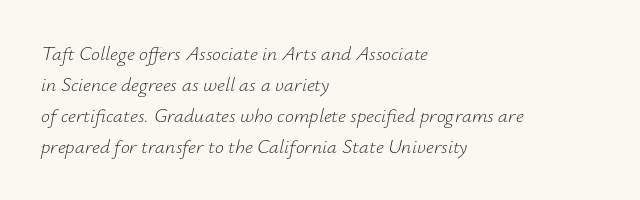
The image shows 20 px text type, italic (leaning right); set left-aligned, normal line spacing (1.55x), normal letter spacing, not underlined.
